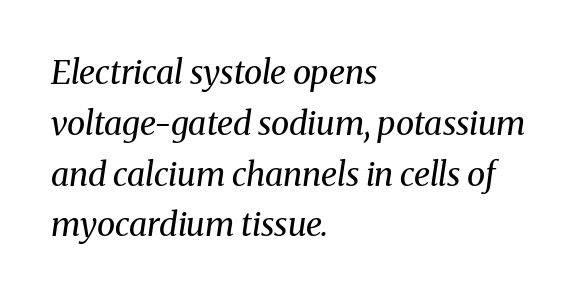
The image shows 33 px regular-weight serif type, italic (leaning right); set left-aligned, normal line spacing (1.54x), normal letter spacing, not underlined; medium stroke contrast and a medium x-height.
